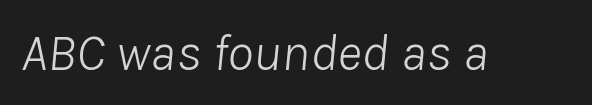
Q: Is the text bold? A: No.
Q: Is the text italic (slanted)? A: Yes, it leans right by about 8 degrees.
Q: Is the text underlined? A: No.
Q: Is the spacing between letters normal or unusually wide? A: Normal.
Q: Width (condensed, normal, or wide)? A: Normal.
Q: Stroke contrast? A: Low.
Q: x-height? A: Medium.
Q: Monospaced? A: No.
